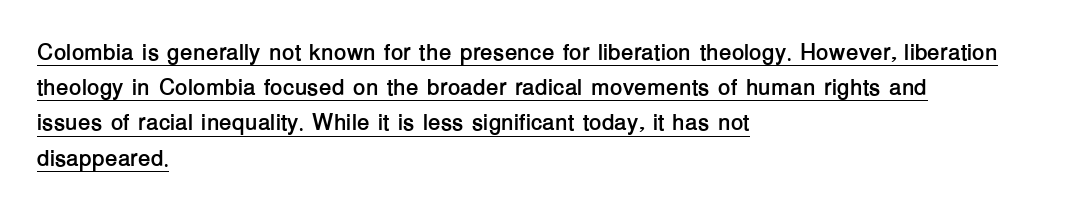
{"italic": "no", "bold": "yes", "underline": "yes", "align": "left", "line_spacing": "normal", "line_spacing_ratio": 1.53, "letter_spacing": "normal", "letter_spacing_em": 0.0, "glyph_px": 23}
